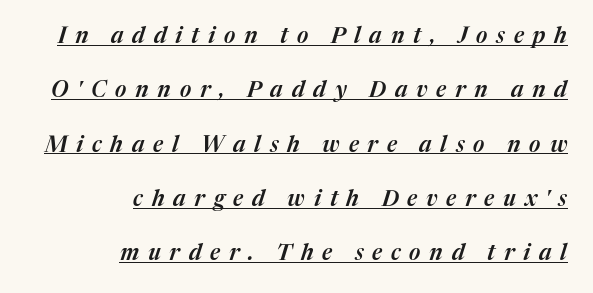
Underlined type. The whole block is typeset with a tilt. Is the letter spacing exaggerated? Yes — the characters are pushed far apart. The passage is arranged like a letterhead date or caption credit — flush right. What's the leading like? Stretched, with rows far apart.
